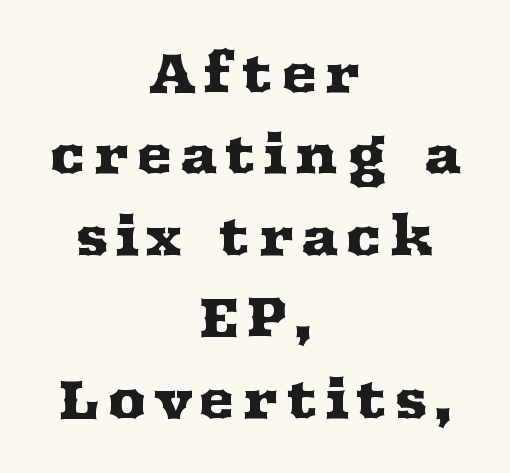
The image shows 55 px wide serif type, upright; set centered, normal line spacing (1.48x), not underlined; medium stroke contrast and a medium x-height.
